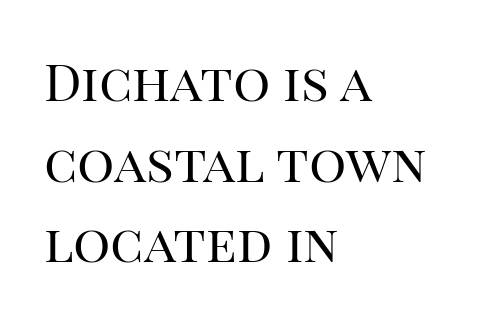
{"serif": "yes", "italic": "no", "bold": "no", "weight": "regular", "width": "normal", "stroke_contrast": "high", "x_height": "large", "monospaced": "no", "underline": "no", "align": "left", "line_spacing": "normal", "line_spacing_ratio": 1.55, "letter_spacing": "normal", "letter_spacing_em": 0.0, "glyph_px": 52}
